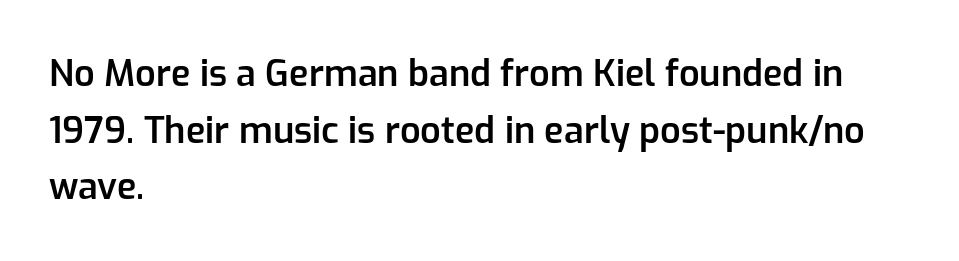
{"serif": "no", "italic": "no", "bold": "semi", "weight": "semibold", "width": "normal", "stroke_contrast": "low", "x_height": "medium", "monospaced": "no", "underline": "no", "align": "left", "line_spacing": "normal", "line_spacing_ratio": 1.57, "letter_spacing": "normal", "letter_spacing_em": 0.0, "glyph_px": 36}
